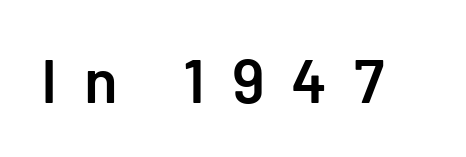
{"serif": "no", "italic": "no", "bold": "semi", "weight": "semibold", "width": "normal", "stroke_contrast": "low", "x_height": "medium", "underline": "no", "letter_spacing": "wide", "letter_spacing_em": 0.43, "glyph_px": 62}
